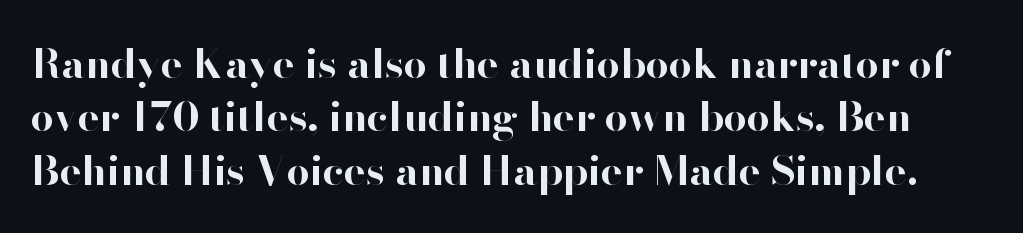
The string is rendered with underlining switched off. No extra tracking has been applied to these lines. Do the characters align in a grid? No, the font is proportional. The leading is moderate, giving the passage an even texture.
